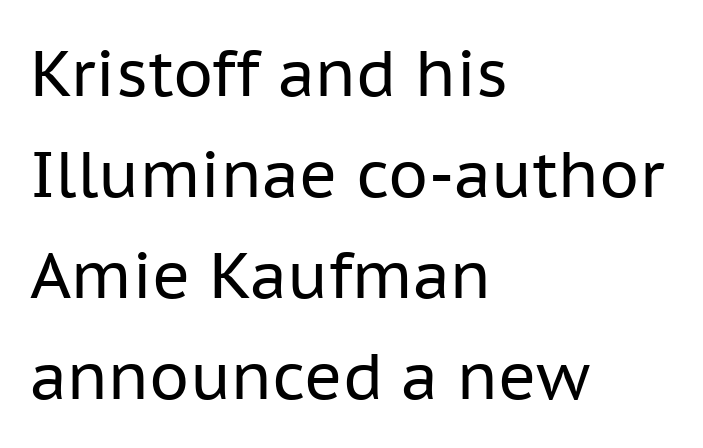
The image shows 64 px regular-weight sans-serif type, upright; set left-aligned, normal line spacing (1.58x), normal letter spacing, not underlined; low stroke contrast and a medium x-height.
